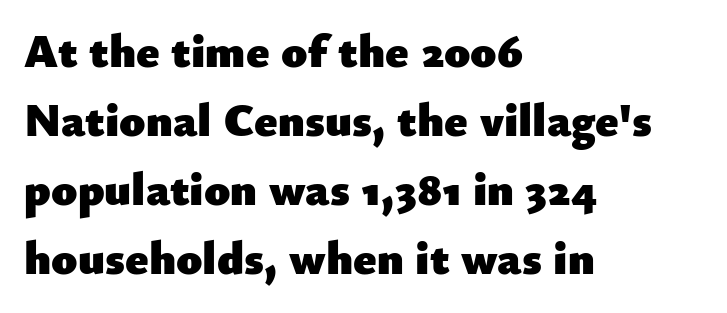
The image shows 47 px heavy sans-serif type, upright; set left-aligned, normal line spacing (1.47x), normal letter spacing, not underlined; low stroke contrast and a small x-height.
